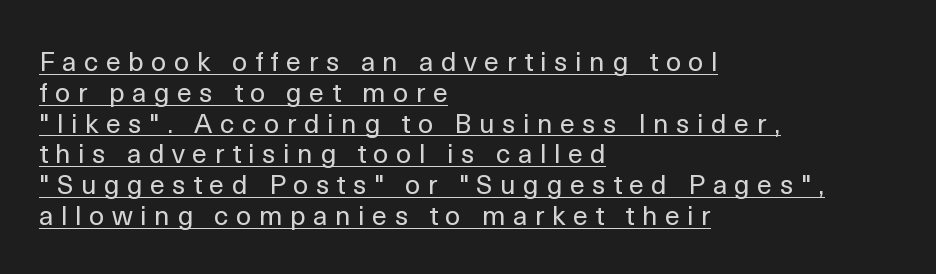
{"italic": "no", "bold": "no", "underline": "yes", "align": "left", "line_spacing": "tight", "line_spacing_ratio": 1.14, "letter_spacing": "wide", "letter_spacing_em": 0.28, "glyph_px": 27}
